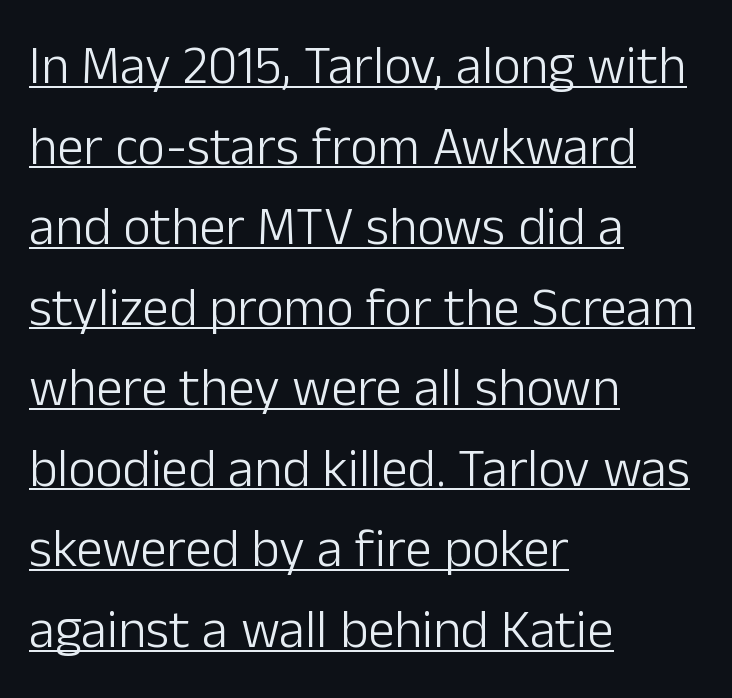
The image shows 53 px light sans-serif type, upright; set left-aligned, normal line spacing (1.52x), normal letter spacing, underlined; low stroke contrast and a medium x-height.
